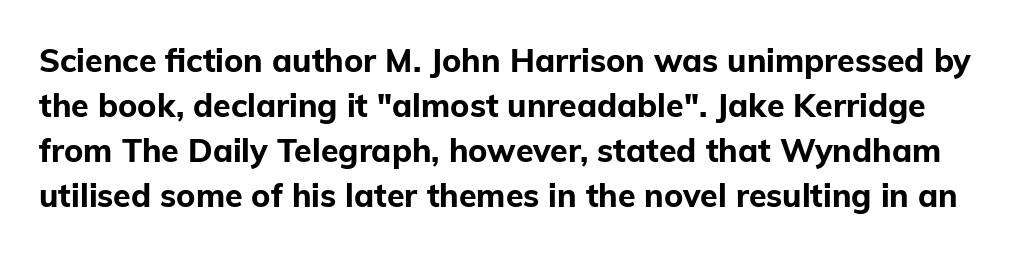
How are the letters spaced? Ordinarily, with no added tracking. This is roman type, the default non-slanted kind. Spacing verdict: proportional, widths tailored to each character. The space directly below the letters is spotless. Baseline-to-baseline distance is the conventional proportion of letter height. The sample has been set heavy, in full bold.
